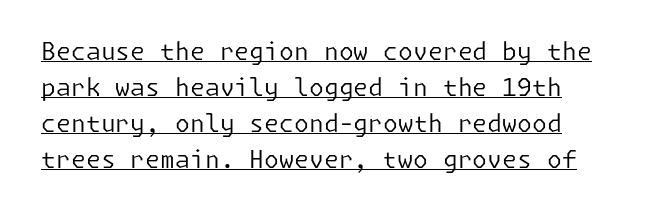
The image shows 24 px text type, upright; set left-aligned, normal line spacing (1.5x), normal letter spacing, underlined.
